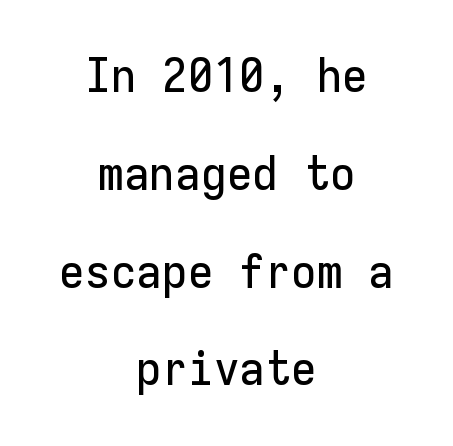
The image shows 47 px sans-serif type, upright, monospaced; set centered, loose line spacing (2.08x), normal letter spacing, not underlined; low stroke contrast and a medium x-height.
